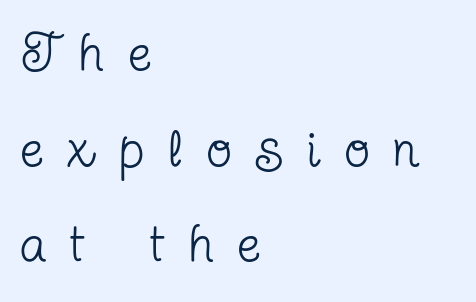
Notice how the passage keeps a crisp vertical edge on the left only. Do the characters align in a grid? No, the font is proportional. The font family rendered here belongs to the serif group. Does extra space separate the letters? Yes, quite a lot of it.
